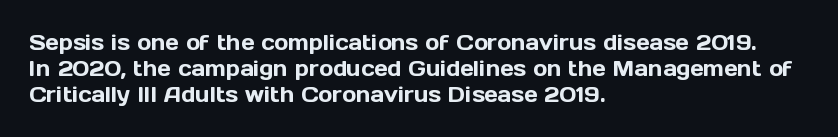
Q: Is the text italic (slanted)? A: No, it is upright.
Q: Is the text underlined? A: No.
Q: How is the paragraph aligned? A: Left-aligned.
Q: Is the spacing between letters normal or unusually wide? A: Normal.
